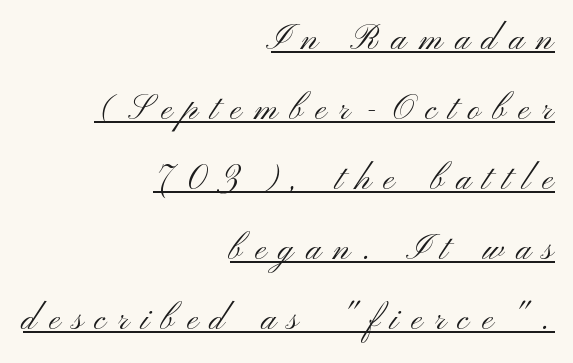
The text block is weighted toward the right margin, trailing off unevenly leftward. Heaviness? Minimal to ordinary, like unemphasized prose. Looks like regular typesetting: each glyph gets only the width it needs. The lines are spread far apart with generous leading. The passage shown is underscored from start to finish.
